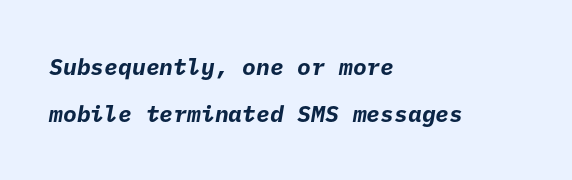
Q: Is the text bold? A: Yes.
Q: Is the text underlined? A: No.
Q: How is the paragraph aligned? A: Left-aligned.
Q: Is the spacing between letters normal or unusually wide? A: Normal.
Q: Is the spacing between lines tight, normal or loose? A: Loose.
